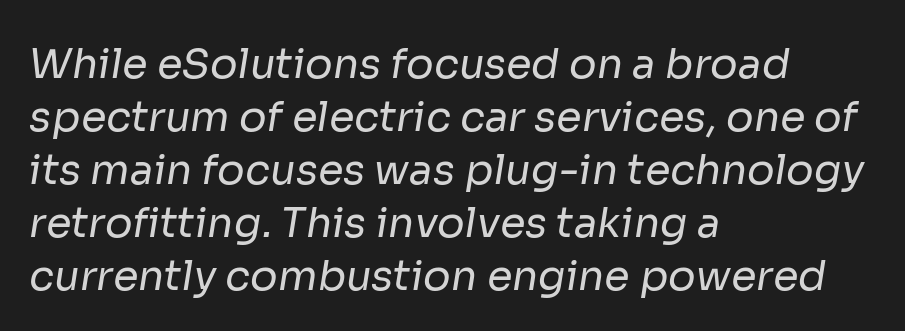
{"serif": "no", "bold": "no", "weight": "regular", "width": "normal", "stroke_contrast": "low", "x_height": "medium", "monospaced": "no", "underline": "no", "align": "left", "line_spacing": "normal", "line_spacing_ratio": 1.29, "letter_spacing": "normal", "letter_spacing_em": 0.0, "glyph_px": 41}
